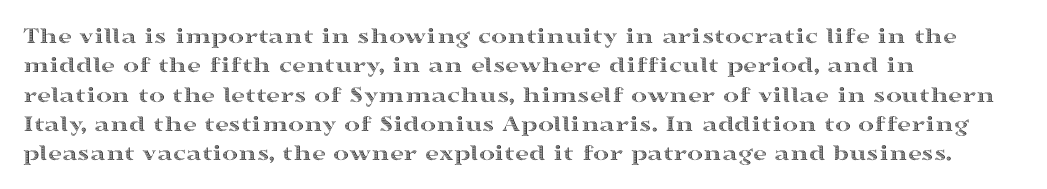
The image shows 24 px text type, upright; set left-aligned, line spacing 1.22x, normal letter spacing, not underlined.
